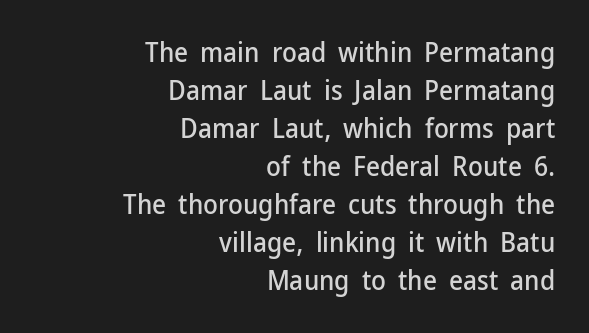
{"italic": "no", "underline": "no", "align": "right", "line_spacing": "normal", "line_spacing_ratio": 1.41, "letter_spacing": "normal", "letter_spacing_em": 0.0, "glyph_px": 27}
